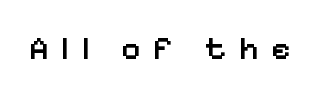
Q: Is the text bold? A: Semi-bold.
Q: Is the text italic (slanted)? A: No, it is upright.
Q: Is the typeface a serif or a sans-serif typeface? A: Sans-serif.
Q: Is the text underlined? A: No.
Q: Is the spacing between letters normal or unusually wide? A: Unusually wide.
Q: Width (condensed, normal, or wide)? A: Normal.
Q: Stroke contrast? A: Low.
Q: x-height? A: Medium.
Q: Monospaced? A: No.
